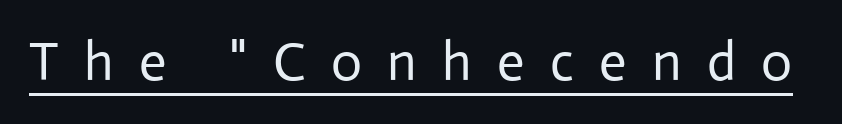
{"serif": "no", "italic": "no", "bold": "no", "weight": "regular", "width": "normal", "stroke_contrast": "low", "x_height": "medium", "monospaced": "no", "underline": "yes", "letter_spacing": "wide", "letter_spacing_em": 0.47, "glyph_px": 54}
